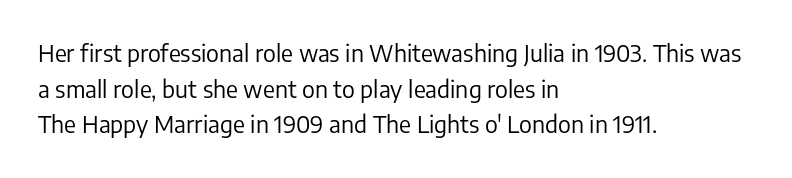
Q: Is the text bold? A: No.
Q: Is the text italic (slanted)? A: No, it is upright.
Q: Is the text underlined? A: No.
Q: How is the paragraph aligned? A: Left-aligned.
Q: Is the spacing between letters normal or unusually wide? A: Normal.
Q: Is the spacing between lines tight, normal or loose? A: Normal.
